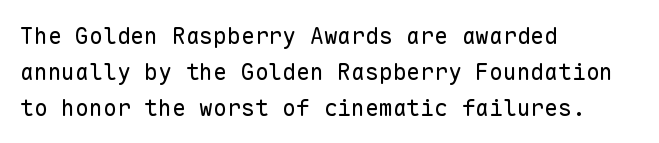
{"italic": "no", "bold": "no", "underline": "no", "align": "left", "line_spacing": "normal", "line_spacing_ratio": 1.56, "letter_spacing": "normal", "letter_spacing_em": 0.0, "glyph_px": 23}
